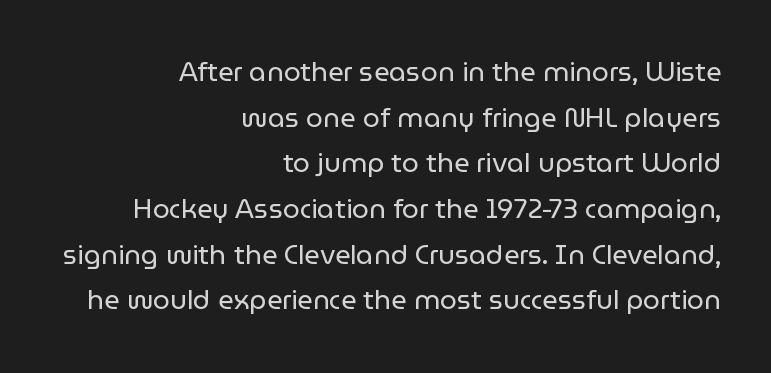
Standard letterfit; no display-style spreading of the glyphs. This sample is right-justified, so line beginnings fall wherever the words allow. On a weight scale, this lands at 450 or below. Normally led — the rows are evenly, conventionally spaced. Each row of text sits above clean, open space. Rendered with straight, roman letterforms.
